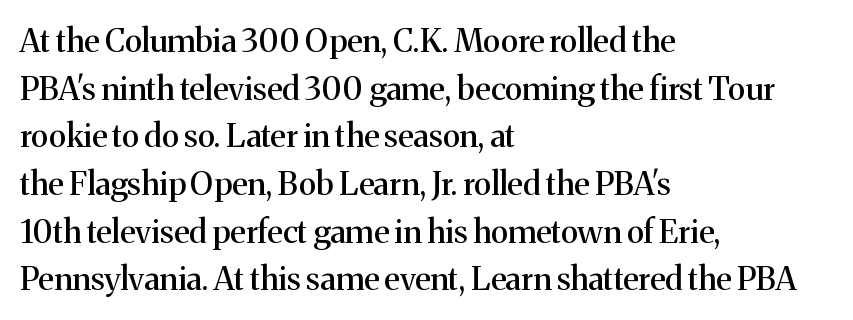
The image shows 32 px serif type, upright; set left-aligned, normal line spacing (1.49x), normal letter spacing, not underlined; medium stroke contrast and a medium x-height.
